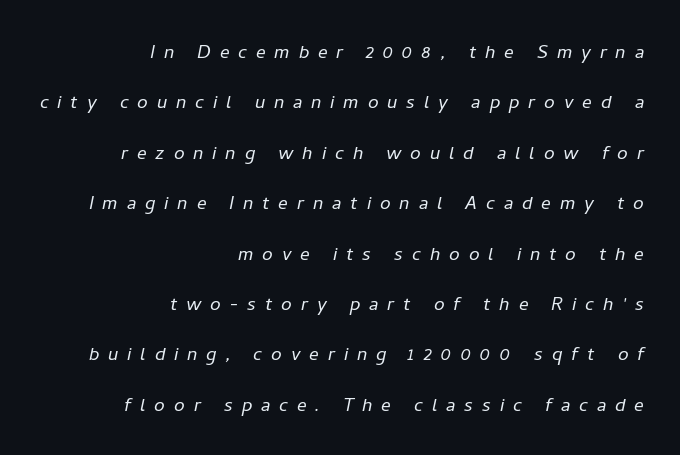
The gap between lines stays unmarked. Reading down the block, your eye finds every line finishing at a fixed right position. Quick note: interline space is abundant. This is not heavy type; no bold has been used. The rendering inserts visible extra space after every character. If you drew a line through each stem, it would be angled.
